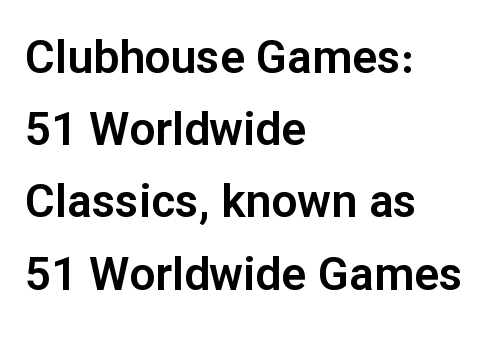
Between one letter and the next there's only the usual sliver of space. Do the letters lean? They stand straight. Font category for this specimen: sans-serif. The space beneath each line is pristine and unruled.
